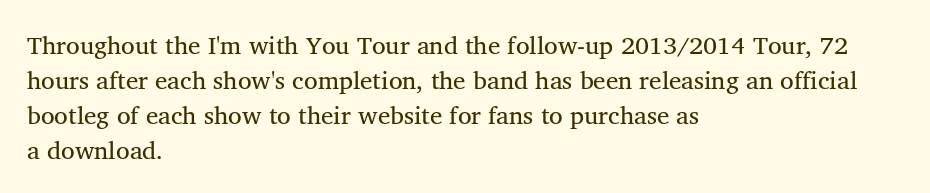
Q: Is the text bold? A: No.
Q: Is the text underlined? A: No.
Q: How is the paragraph aligned? A: Left-aligned.
Q: Is the spacing between letters normal or unusually wide? A: Normal.
Q: Is the spacing between lines tight, normal or loose? A: Normal.
